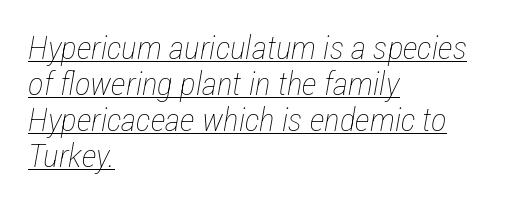
{"italic": "yes", "lean": "right", "slant_degrees": 12, "bold": "no", "weight": "thin", "width": "condensed", "stroke_contrast": "low", "x_height": "medium", "monospaced": "no", "underline": "yes", "align": "left", "line_spacing": "tight", "line_spacing_ratio": 1.09, "letter_spacing": "normal", "letter_spacing_em": 0.0, "glyph_px": 33}
